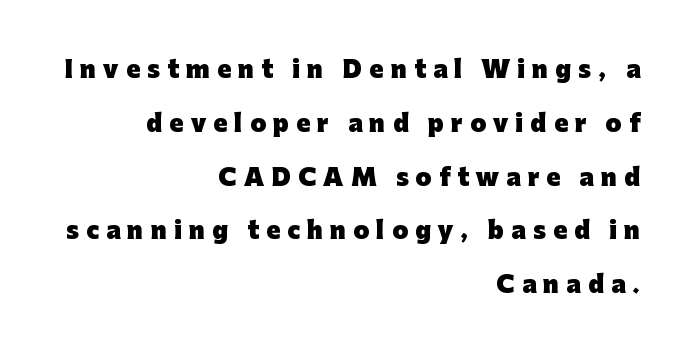
This sample is right-justified, so line beginnings fall wherever the words allow. These lines have a slow, spaced-out rhythm from letter to letter. The designer dialed line spacing up above the default. The lettering holds an erect, upright posture throughout.
